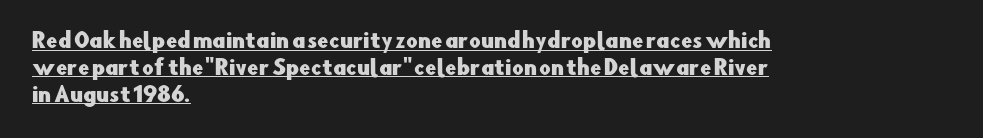
{"italic": "no", "underline": "yes", "align": "left", "line_spacing": "normal", "line_spacing_ratio": 1.34, "letter_spacing": "normal", "letter_spacing_em": 0.0, "glyph_px": 20}
